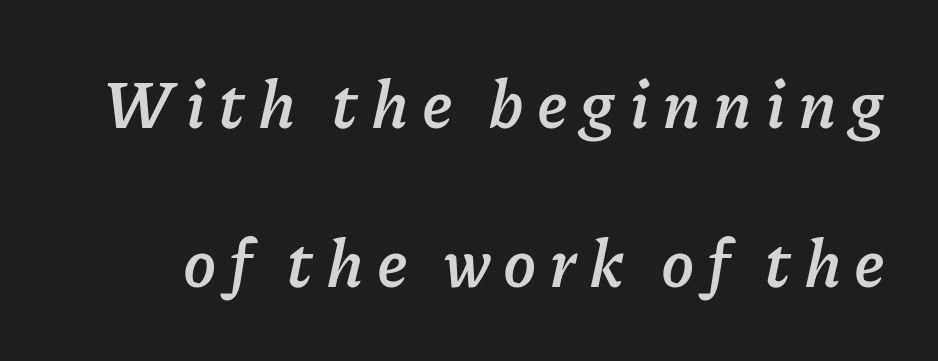
The image shows 67 px semibold type, italic (leaning right); set loose line spacing (2.37x), not underlined; low stroke contrast and a medium x-height.
